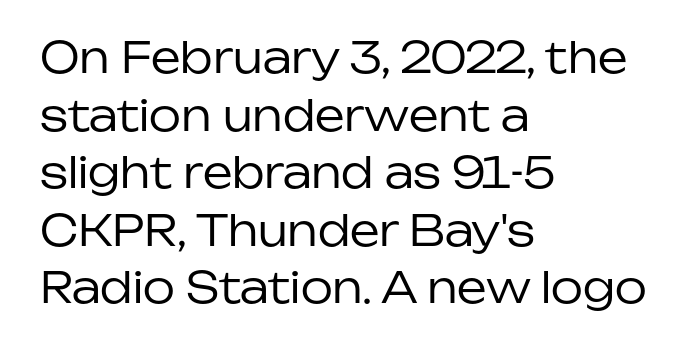
{"serif": "no", "italic": "no", "bold": "no", "weight": "regular", "width": "normal", "stroke_contrast": "low", "x_height": "medium", "monospaced": "no", "underline": "no", "align": "left", "line_spacing": "normal", "line_spacing_ratio": 1.37, "letter_spacing": "normal", "letter_spacing_em": 0.0, "glyph_px": 42}
